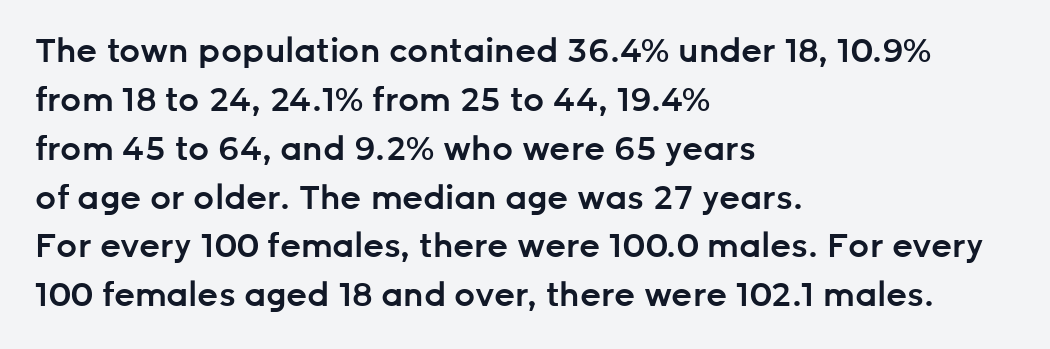
Compared with typical body copy, the letter spacing here is the same. Horizontal bands of white between lines are of average thickness. Posture: upright roman. What kind of face is this? One without serifs — a sans. Stroke thickness is moderately raised; the sample reads as semibold. Left-aligned paragraph, ragged on the right.
